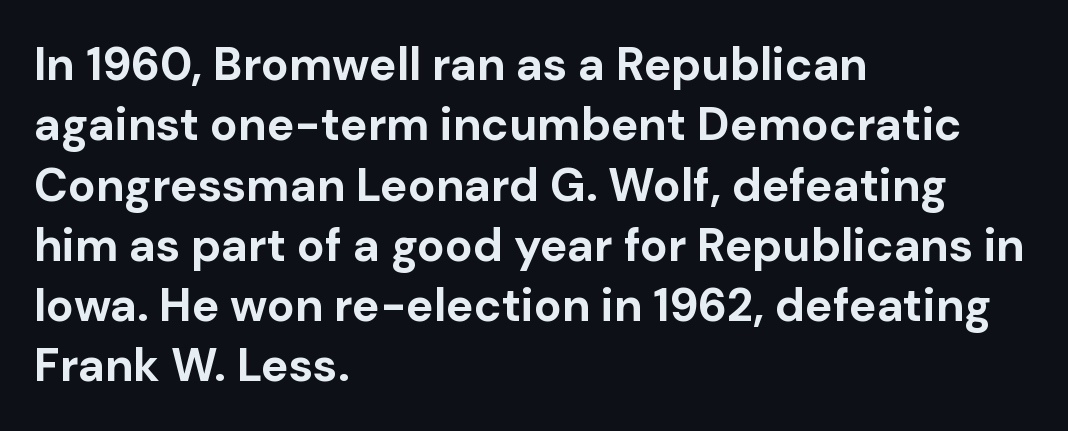
The image shows 46 px bold sans-serif type, upright; set left-aligned, normal line spacing (1.31x), normal letter spacing, not underlined; low stroke contrast and a medium x-height.
